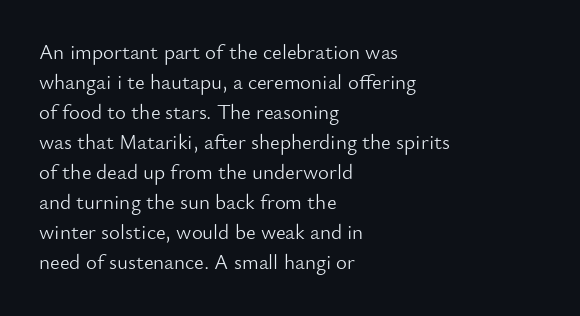
Q: Is the text bold? A: No.
Q: Is the text italic (slanted)? A: No, it is upright.
Q: Is the text underlined? A: No.
Q: How is the paragraph aligned? A: Left-aligned.
Q: Is the spacing between letters normal or unusually wide? A: Normal.
Q: Is the spacing between lines tight, normal or loose? A: Normal.
